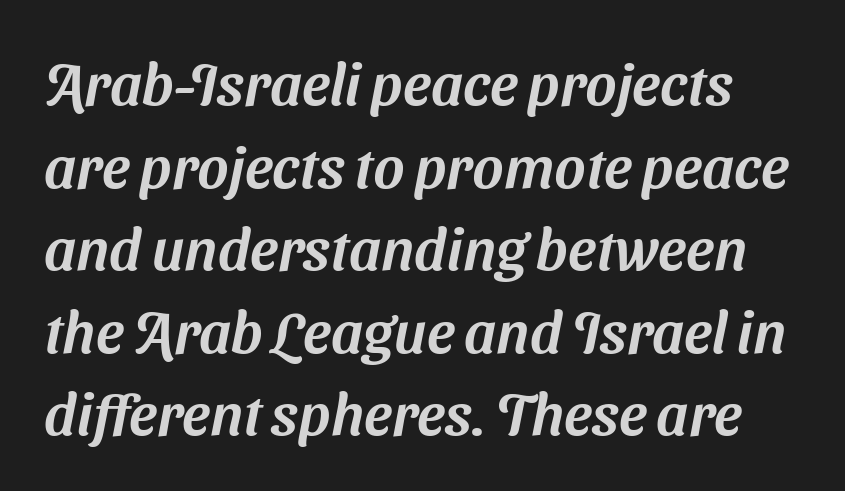
Leading matches the norm, producing a regular column. What stands out about the letter spacing? Nothing — it is the standard amount. Proportional: the letters do not fall into vertical columns. No feet cap the strokes, marking this as sans-serif type.
